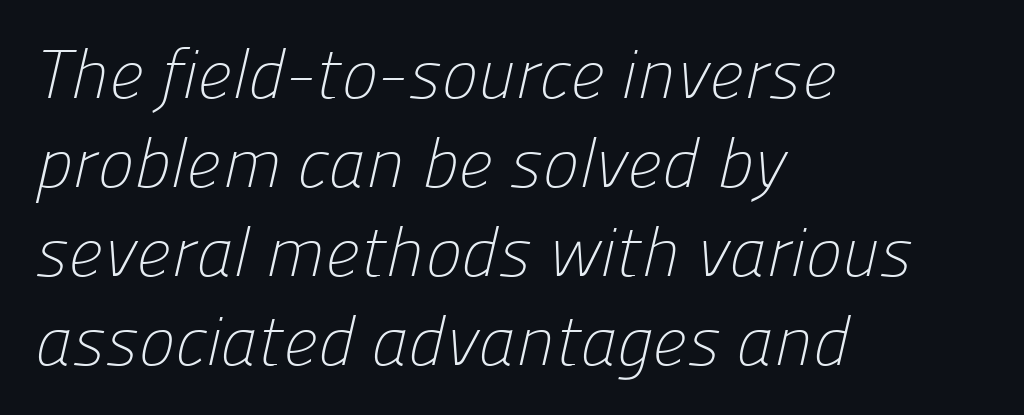
The image shows 69 px light sans-serif type; set left-aligned, normal line spacing (1.29x), normal letter spacing, not underlined; low stroke contrast and a medium x-height.
